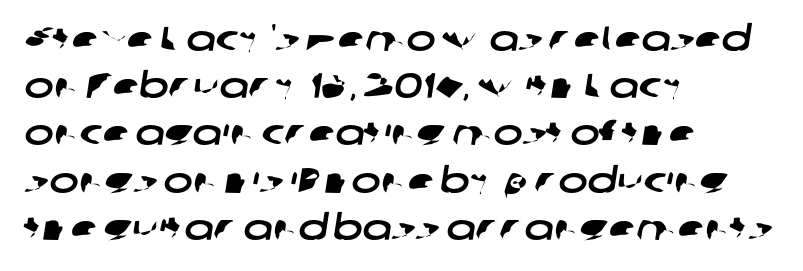
{"serif": "no", "width": "wide", "stroke_contrast": "low", "x_height": "medium", "monospaced": "no", "underline": "no", "align": "left", "line_spacing": "normal", "line_spacing_ratio": 1.35, "letter_spacing": "normal", "letter_spacing_em": 0.0, "glyph_px": 35}
